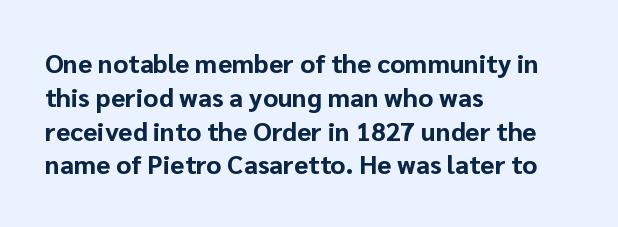
{"italic": "no", "bold": "yes", "underline": "no", "align": "left", "line_spacing": "normal", "line_spacing_ratio": 1.3, "letter_spacing": "normal", "letter_spacing_em": 0.0, "glyph_px": 26}
